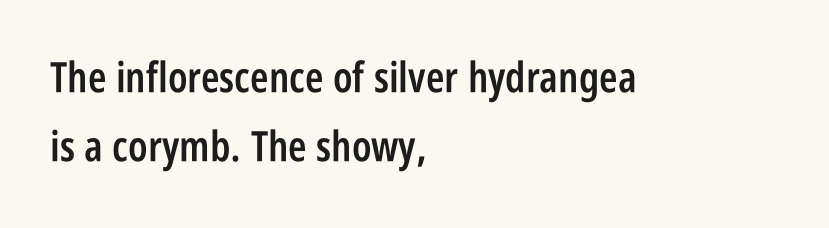
Q: Is the text bold? A: Semi-bold.
Q: Is the text italic (slanted)? A: No, it is upright.
Q: Is the typeface a serif or a sans-serif typeface? A: Sans-serif.
Q: Is the text underlined? A: No.
Q: How is the paragraph aligned? A: Left-aligned.
Q: Is the spacing between letters normal or unusually wide? A: Normal.
Q: Is the spacing between lines tight, normal or loose? A: Normal.
Q: Width (condensed, normal, or wide)? A: Condensed.
Q: Stroke contrast? A: Low.
Q: x-height? A: Large.
Q: Monospaced? A: No.
